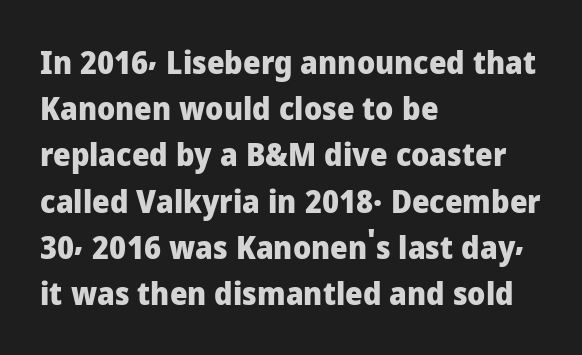
Here the designer chose a conventional face with non-uniform glyph widths. The rendering shows plain stroke endings on the letterforms — a sans-serif design. The letterforms sit shoulder to shoulder at normal distance. Normally led — the rows are evenly, conventionally spaced. In CSS terms this would be text-align: left.
